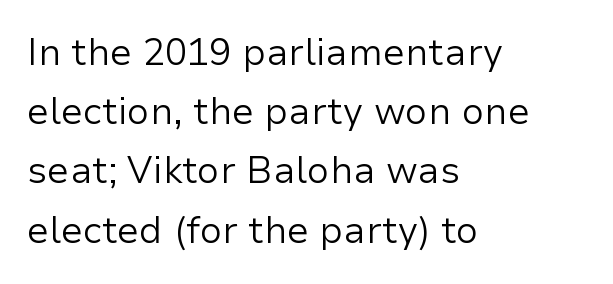
The image shows 37 px regular-weight sans-serif type, upright; set left-aligned, normal line spacing (1.6x), normal letter spacing, not underlined; low stroke contrast and a medium x-height.
